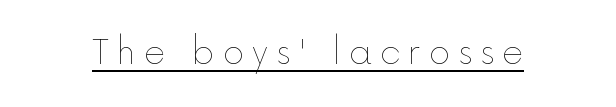
{"italic": "no", "bold": "no", "weight": "thin", "width": "normal", "x_height": "medium", "monospaced": "no", "underline": "yes", "letter_spacing": "wide", "letter_spacing_em": 0.24, "glyph_px": 33}
